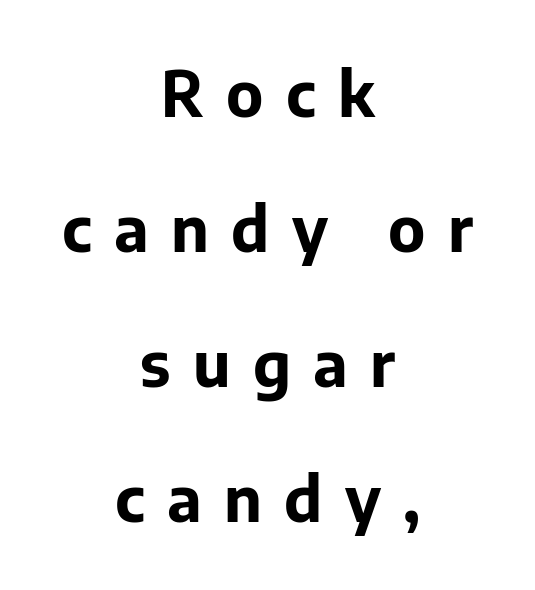
The image shows 62 px bold sans-serif type, upright; set centered, loose line spacing (2.18x), unusually wide letter spacing (+0.36 em), not underlined; low stroke contrast and a medium x-height.
